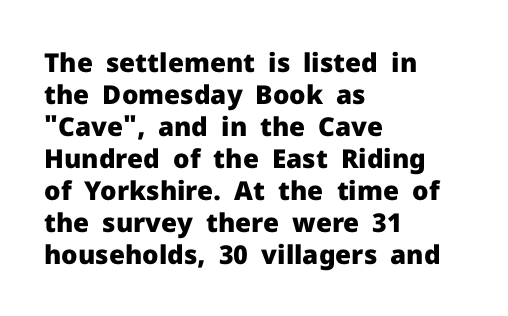
Q: Is the text bold? A: Yes.
Q: Is the text italic (slanted)? A: No, it is upright.
Q: Is the text underlined? A: No.
Q: How is the paragraph aligned? A: Left-aligned.
Q: Is the spacing between letters normal or unusually wide? A: Normal.
